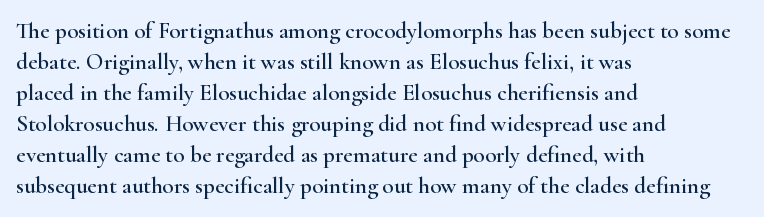
{"italic": "no", "underline": "no", "align": "left", "line_spacing": "normal", "line_spacing_ratio": 1.35, "letter_spacing": "normal", "letter_spacing_em": 0.0, "glyph_px": 23}
